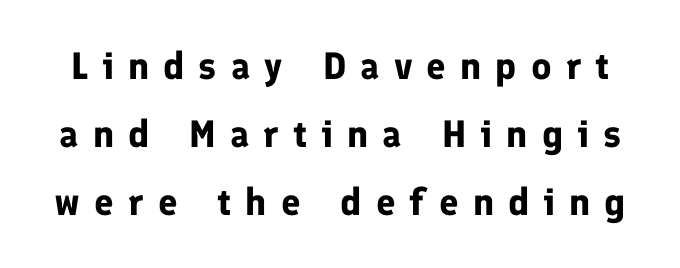
The image shows 38 px bold sans-serif type, upright; set line spacing 1.79x, unusually wide letter spacing (+0.37 em), not underlined; low stroke contrast and a medium x-height.
